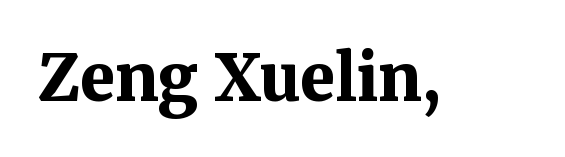
Q: Is the text bold? A: Yes.
Q: Is the text italic (slanted)? A: No, it is upright.
Q: Is the typeface a serif or a sans-serif typeface? A: Serif.
Q: Is the text underlined? A: No.
Q: Is the spacing between letters normal or unusually wide? A: Normal.
Q: Width (condensed, normal, or wide)? A: Normal.
Q: Stroke contrast? A: Medium.
Q: x-height? A: Medium.
Q: Monospaced? A: No.
